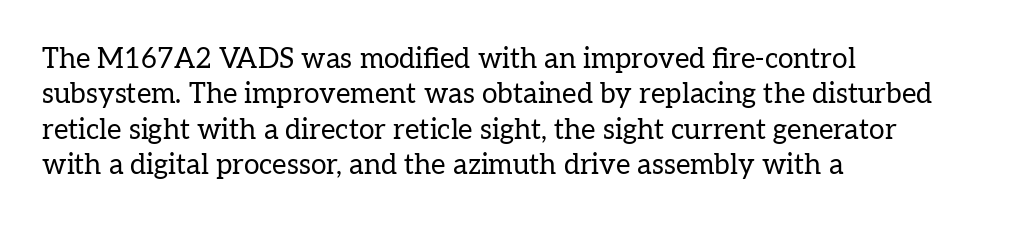
{"serif": "yes", "italic": "no", "bold": "no", "weight": "regular", "width": "normal", "stroke_contrast": "low", "x_height": "medium", "monospaced": "no", "underline": "no", "align": "left", "line_spacing": "normal", "line_spacing_ratio": 1.26, "letter_spacing": "normal", "letter_spacing_em": 0.0, "glyph_px": 28}
